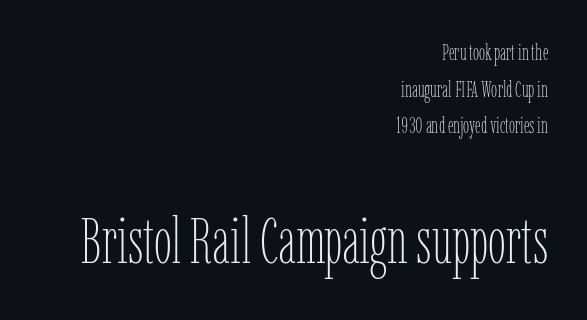
Do the characters align in a grid? No, the font is proportional. The rag falls on the left side of this text block. Compare the two chunks: the lower has the greater cap height. Compared with typical body copy, the letter spacing here is the same. One glance says typical: line gaps are just what's usual.
